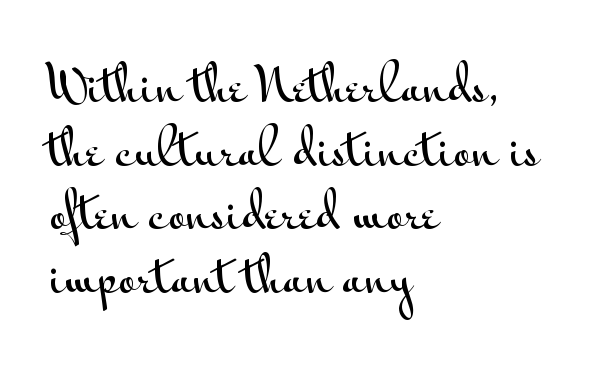
The image shows 49 px wide sans-serif type; set left-aligned, normal line spacing (1.3x), normal letter spacing, not underlined; medium stroke contrast and a small x-height.
